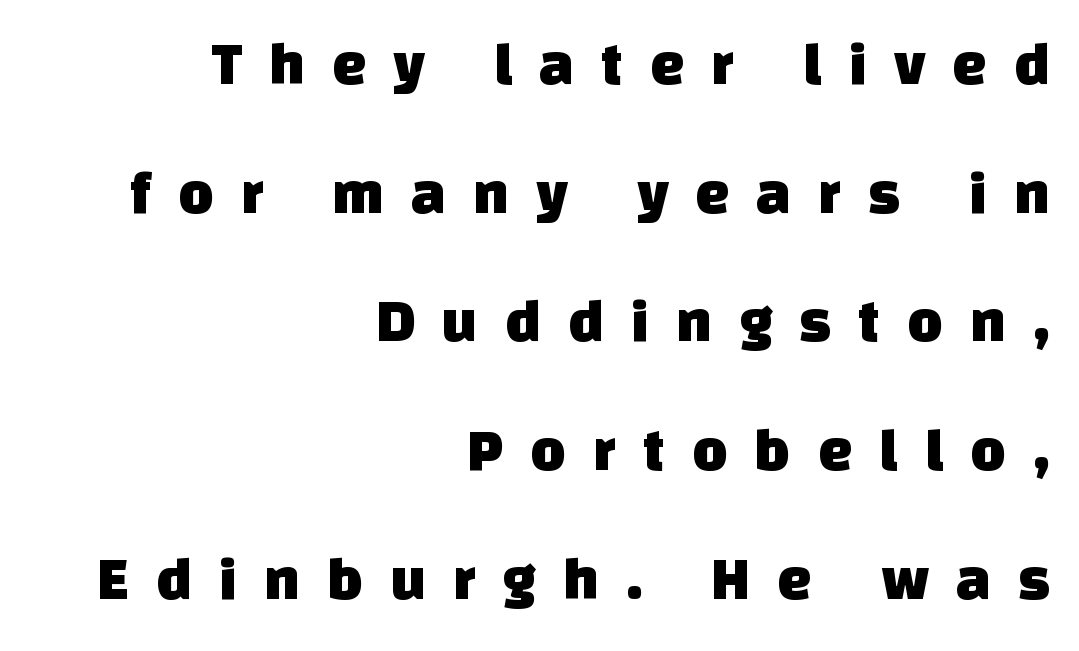
Serif or sans? Sans — the stroke terminals are bare. This sample has the flowing, uneven cadence of proportional lettering. Lines of text with bare space underneath. Which margin do the lines hug? The right one — the left edge is uneven. Caption: expanded tracking, letters set apart.
